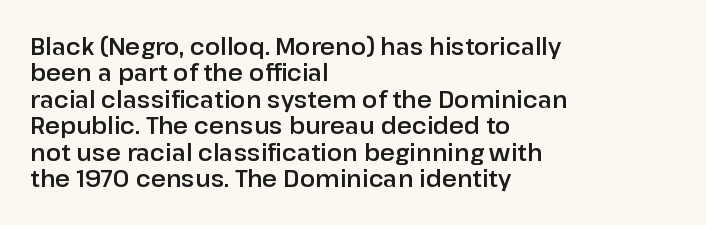
The image shows 23 px text type, upright; set left-aligned, tight line spacing (1.15x), normal letter spacing, not underlined.
